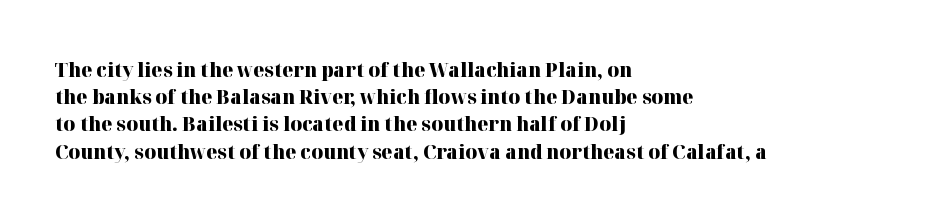
Vertical strokes here are truly vertical. Line spacing here is normal. The rendering anchors every line to the left-hand side. Short note: letters normally spaced. Has an underline been added? It has not. The sample has been set heavy, in full bold.
